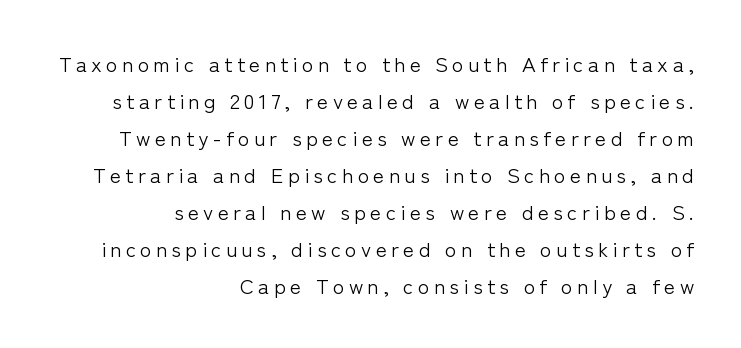
The rendering anchors every line to the right-hand side. Plain, unruled lines of type. The letters look calm and open, with moderate or lighter stems. Characters remain perfectly vertical along every line. Inter-character spacing is expanded well beyond the font's built-in metrics.
